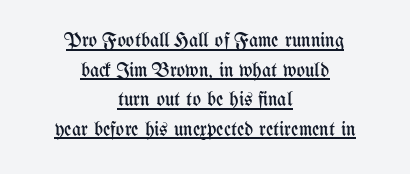
Q: Is the text bold? A: No.
Q: Is the text italic (slanted)? A: No, it is upright.
Q: Is the text underlined? A: Yes.
Q: How is the paragraph aligned? A: Centered.
Q: Is the spacing between letters normal or unusually wide? A: Normal.
Q: Is the spacing between lines tight, normal or loose? A: Normal.
